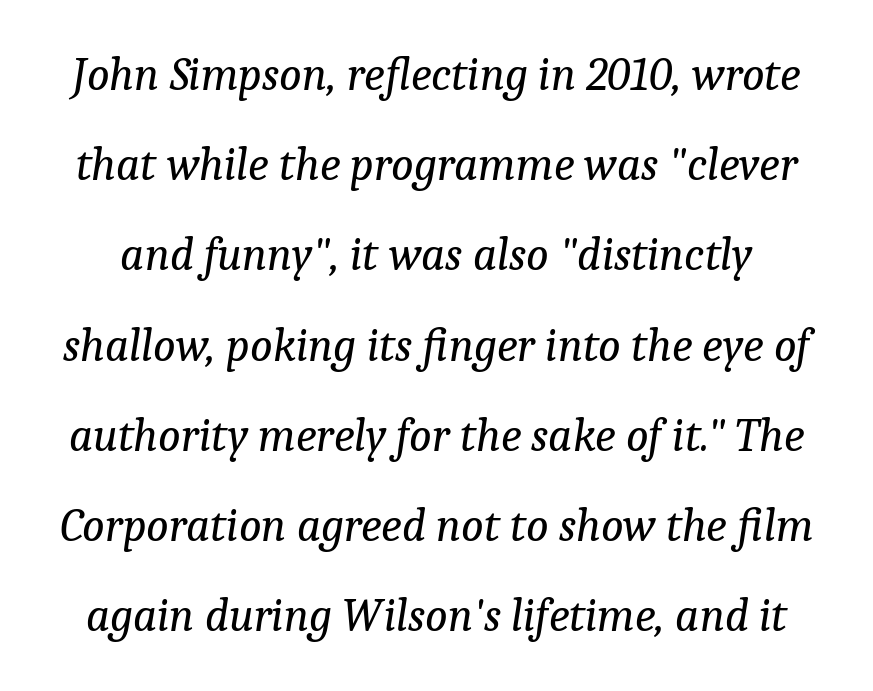
{"serif": "yes", "italic": "yes", "lean": "right", "slant_degrees": 9, "bold": "no", "weight": "regular", "width": "normal", "stroke_contrast": "low", "x_height": "medium", "monospaced": "no", "underline": "no", "line_spacing": "loose", "line_spacing_ratio": 1.92, "letter_spacing": "normal", "letter_spacing_em": 0.0, "glyph_px": 47}
